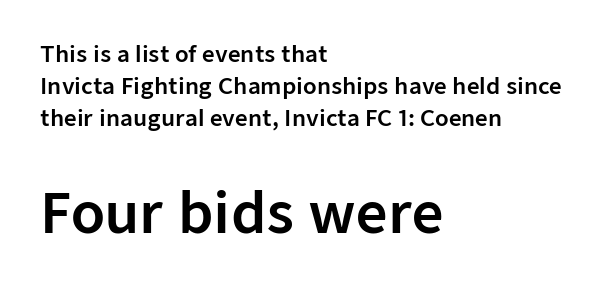
The horizontal fit of the characters is conventional and even. When letters stand straight like this, we call the style roman or upright. Spacing verdict: proportional, widths tailored to each character. Top chunk: small. Bottom chunk: large.
